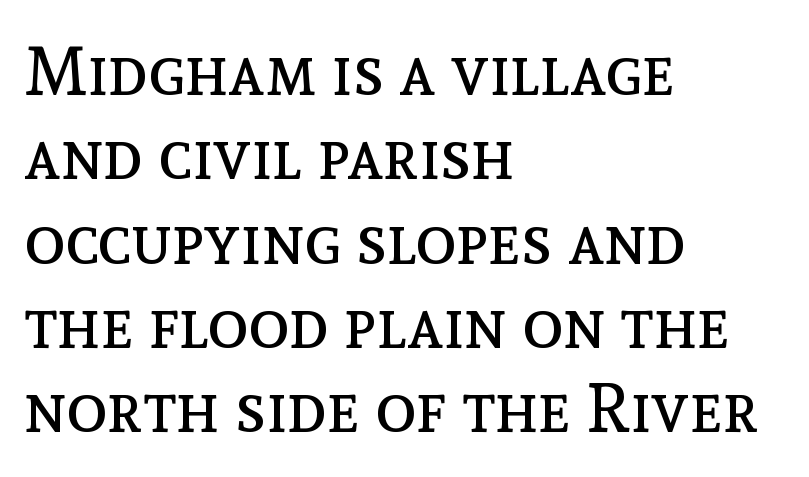
The space directly below the letters is spotless. Characters remain perfectly vertical along every line. Letters have the restrained weight of plain body copy at most. A student would call this left alignment; a typographer would say flush left, rag right. The letters advance in unequal steps, a hallmark of proportional type.
